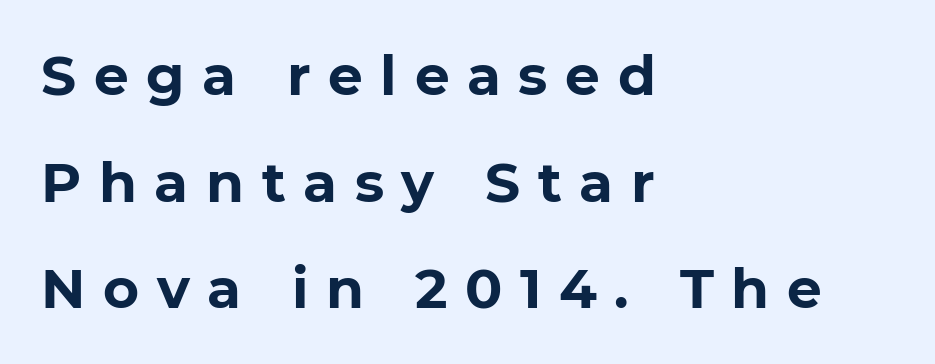
The space between consecutive lines is lavish. Just letters on the line, the space beneath them empty. Students, this is bold: see how much ink each stroke carries. Tracking value appears strongly positive — letters spread wide. Short and long lines alike share a common starting point at left.
